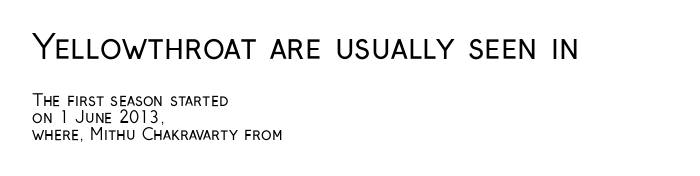
Q: Is the text bold? A: No.
Q: Is the text italic (slanted)? A: No, it is upright.
Q: Is the typeface a serif or a sans-serif typeface? A: Sans-serif.
Q: Is the text underlined? A: No.
Q: How is the paragraph aligned? A: Left-aligned.
Q: Is the spacing between letters normal or unusually wide? A: Normal.
Q: Is the spacing between lines tight, normal or loose? A: Tight.
Q: Which block of text is set in a larger size, the first (top) or the second (bottom)? A: The first (top) one.
Q: Width (condensed, normal, or wide)? A: Condensed.
Q: Stroke contrast? A: Low.
Q: x-height? A: Medium.
Q: Monospaced? A: No.
